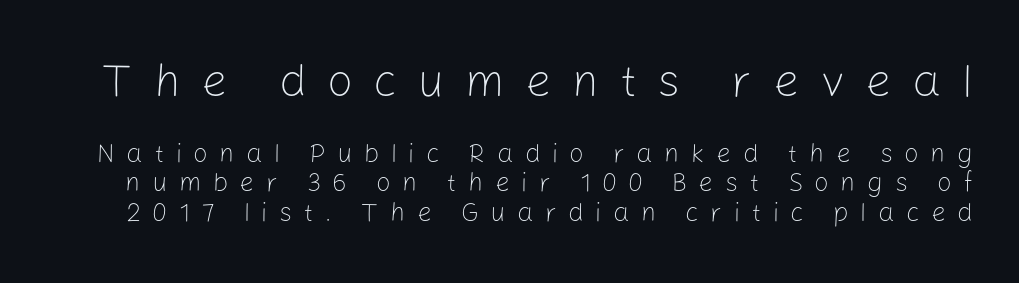
Q: Is the text bold? A: No.
Q: Is the text italic (slanted)? A: No, it is upright.
Q: Is the typeface a serif or a sans-serif typeface? A: Sans-serif.
Q: Is the text underlined? A: No.
Q: Is the spacing between letters normal or unusually wide? A: Unusually wide.
Q: Is the spacing between lines tight, normal or loose? A: Tight.
Q: Which block of text is set in a larger size, the first (top) or the second (bottom)? A: The first (top) one.
Q: Width (condensed, normal, or wide)? A: Normal.
Q: Stroke contrast? A: Low.
Q: x-height? A: Medium.
Q: Monospaced? A: No.
